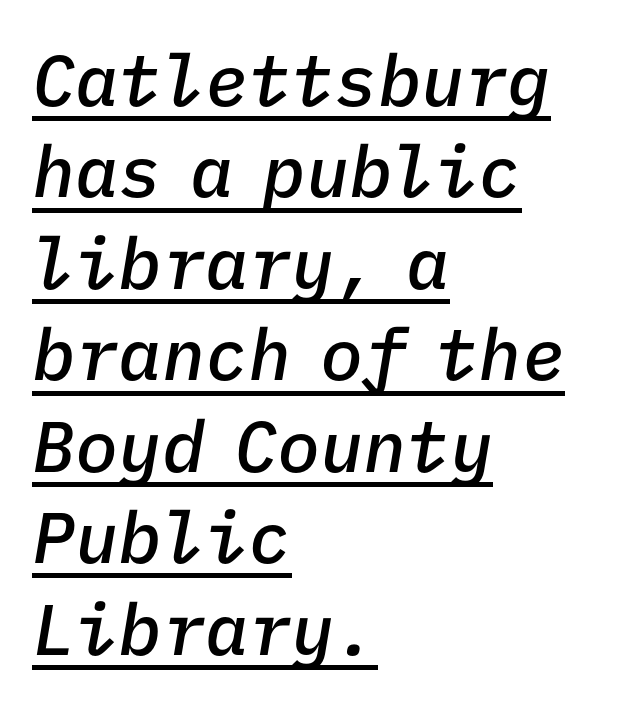
{"italic": "yes", "lean": "right", "slant_degrees": 9, "bold": "semi", "weight": "semibold", "width": "normal", "stroke_contrast": "low", "x_height": "medium", "monospaced": "yes", "underline": "yes", "align": "left", "line_spacing": "normal", "line_spacing_ratio": 1.27, "letter_spacing": "normal", "letter_spacing_em": 0.0, "glyph_px": 72}
